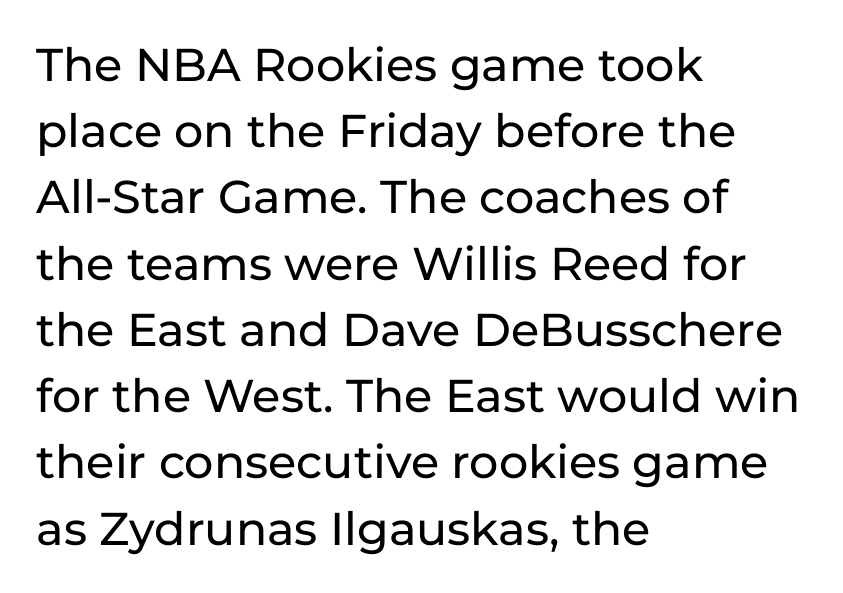
{"serif": "no", "italic": "no", "width": "normal", "stroke_contrast": "low", "x_height": "medium", "monospaced": "no", "underline": "no", "align": "left", "line_spacing": "normal", "line_spacing_ratio": 1.44, "letter_spacing": "normal", "letter_spacing_em": 0.0, "glyph_px": 46}
